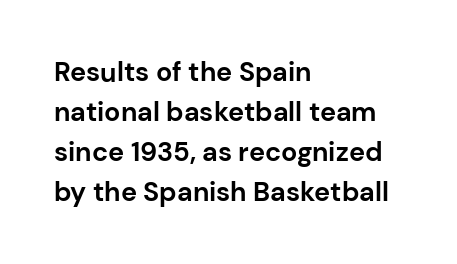
The image shows 27 px bold type, upright; set left-aligned, normal line spacing (1.48x), normal letter spacing, not underlined.
